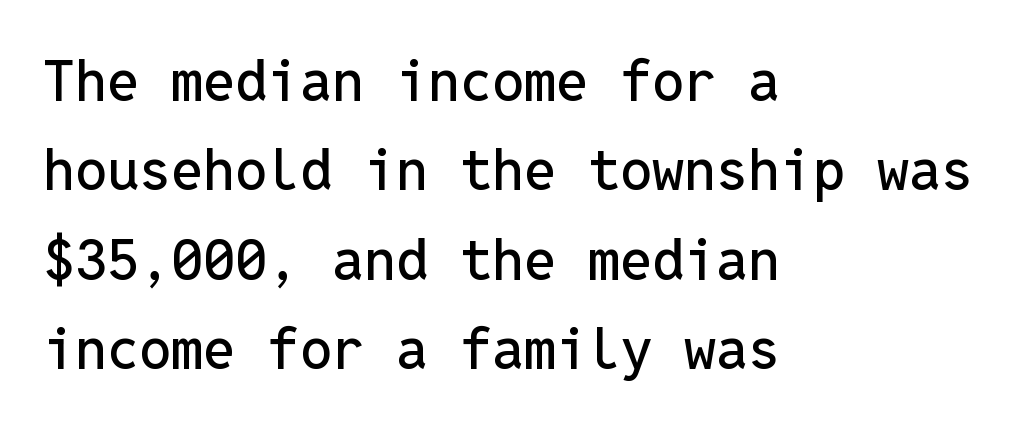
Characters remain perfectly vertical along every line. Regular leading. Think of a typewriter: that constant character pitch is what you see here. Check where the strokes stop: nothing finishes them off — pure sans. The typesetter chose a ragged-right arrangement here.
